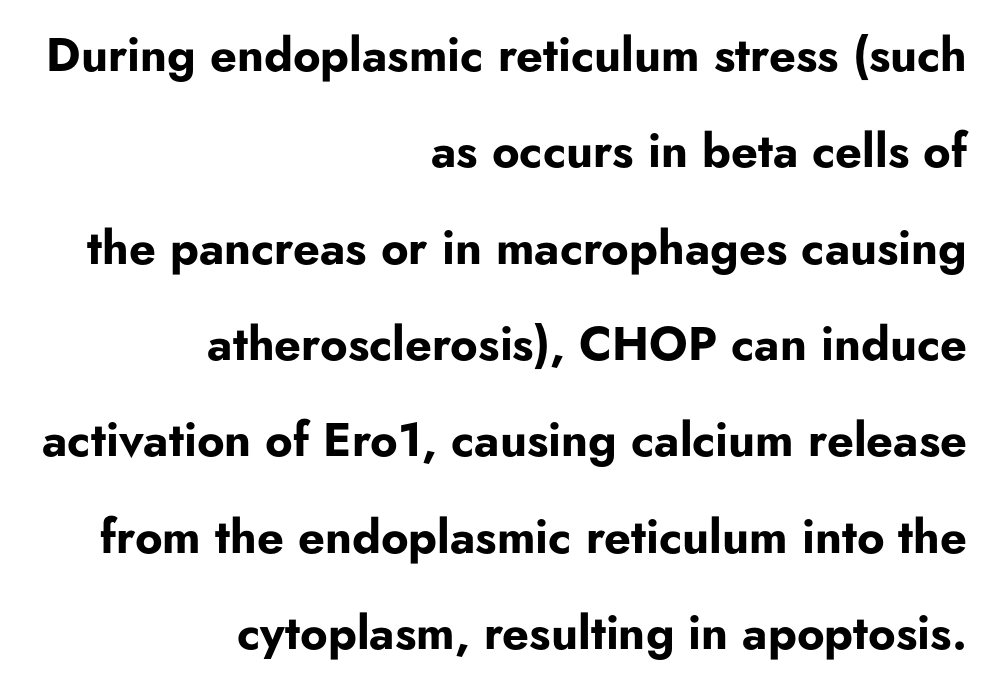
{"serif": "no", "italic": "no", "bold": "yes", "weight": "bold", "width": "normal", "stroke_contrast": "low", "x_height": "small", "monospaced": "no", "underline": "no", "align": "right", "line_spacing": "loose", "line_spacing_ratio": 2.05, "letter_spacing": "normal", "letter_spacing_em": 0.0, "glyph_px": 47}
